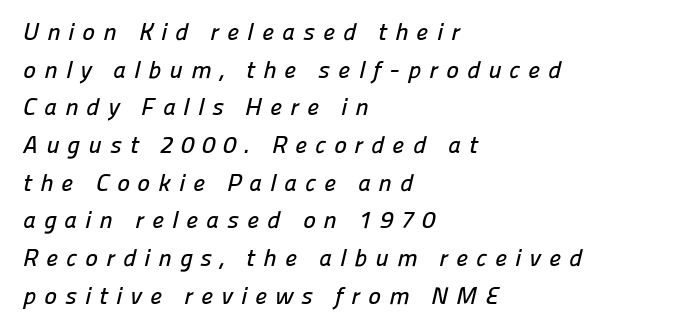
The image shows 24 px text type; set left-aligned, normal line spacing (1.57x), unusually wide letter spacing (+0.34 em), not underlined.
